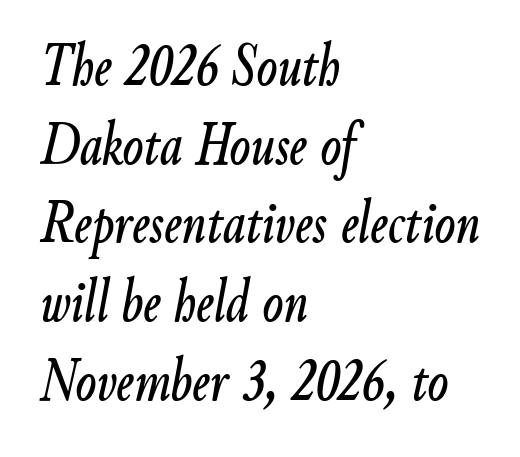
The image shows 61 px condensed type, italic (leaning right); set left-aligned, normal line spacing (1.29x), normal letter spacing, not underlined; low stroke contrast and a small x-height.
